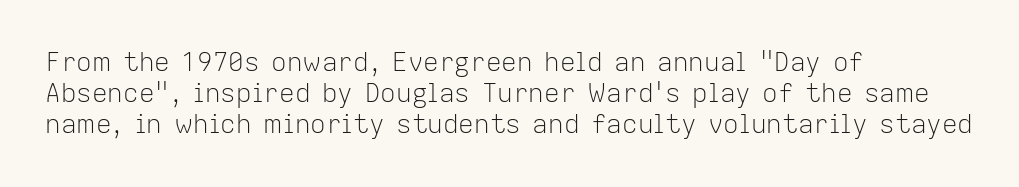
The image shows 26 px text type, upright; set left-aligned, line spacing 1.2x, normal letter spacing, not underlined.
